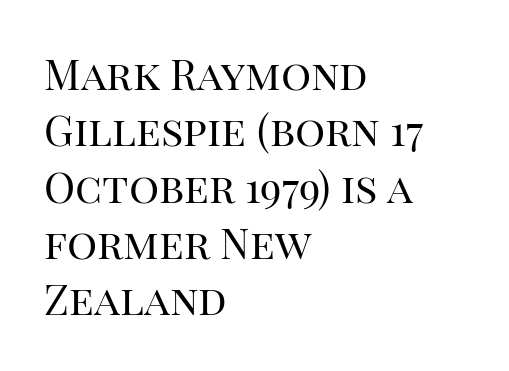
You can tell it's not italic because the verticals are truly vertical. Letters have the restrained weight of plain body copy at most. Leading: standard. Quick note: underline off.
